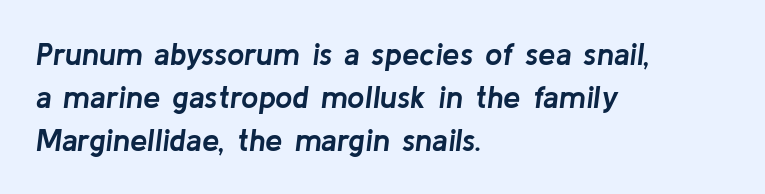
The image shows 31 px semibold type, italic (leaning right); set left-aligned, normal line spacing (1.38x), normal letter spacing, not underlined; low stroke contrast and a medium x-height.
